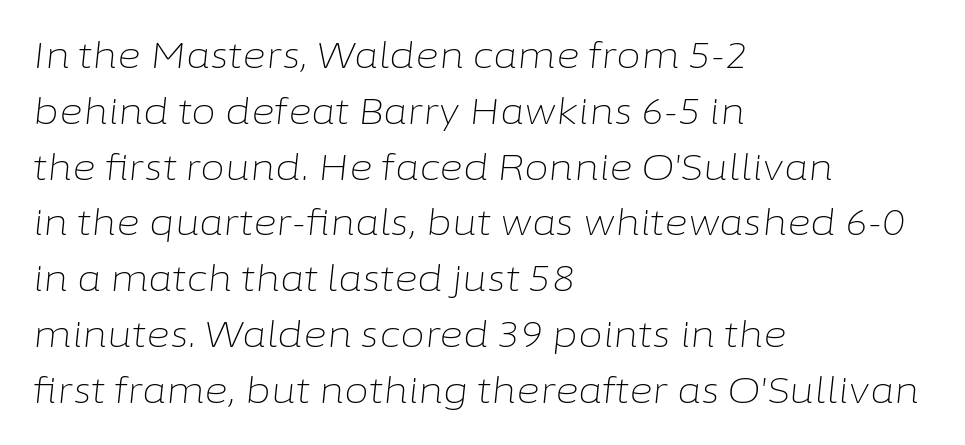
The image shows 36 px light type, italic (leaning right); set left-aligned, normal line spacing (1.55x), normal letter spacing, not underlined; low stroke contrast and a medium x-height.
